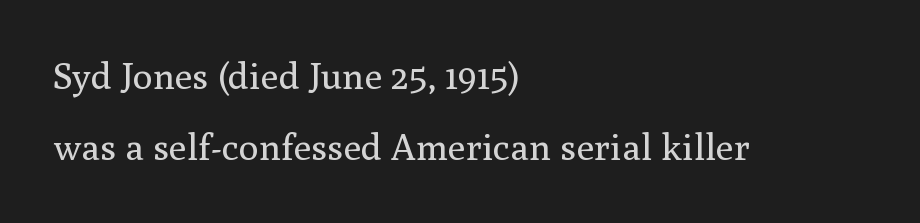
You could not count columns in this text — the font is proportionally spaced. Is the block centered? No — it sits flush against the left margin. Is there any slant? The stems are plumb. Tracking here is standard; glyphs follow each other at the usual distance. The zone under the glyphs is completely vacant. This rendering employs a face with finishing strokes, i.e., a serif.
